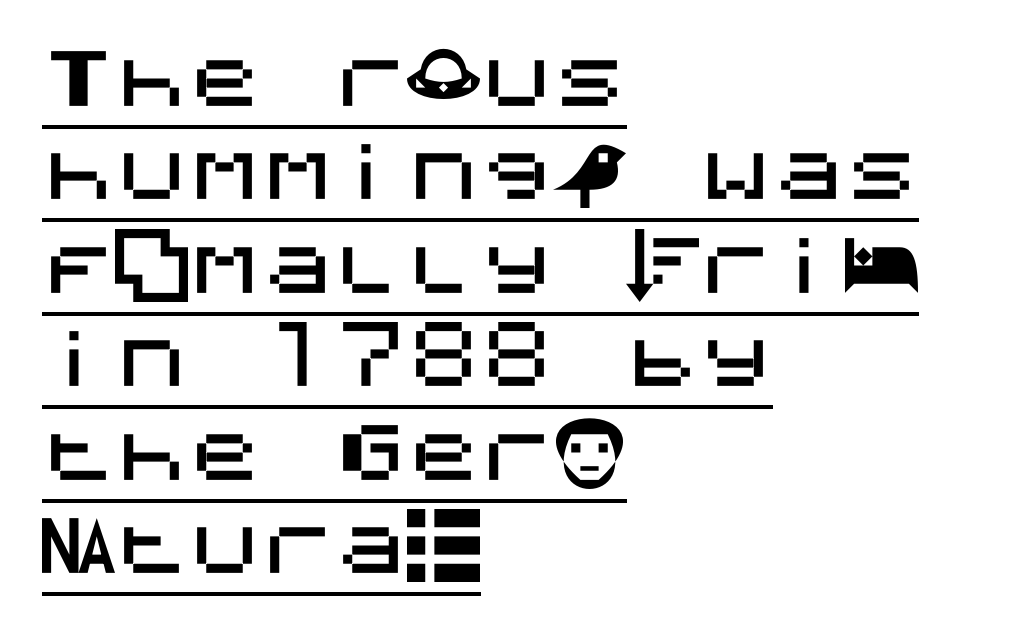
This rendering uses left alignment, leaving the right contour irregular. Check the space under the baseline: a stroke is drawn there. The space between consecutive lines is moderate. In terms of posture, this sample is upright.
